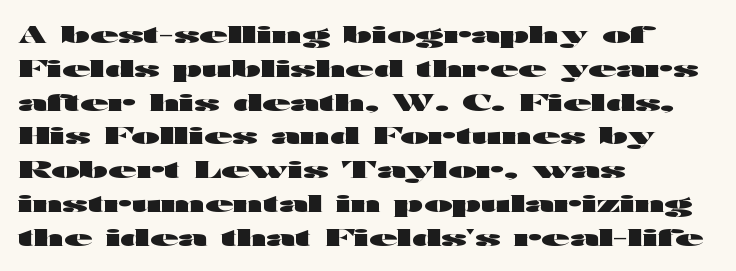
Q: Is the text bold? A: Yes.
Q: Is the text italic (slanted)? A: No, it is upright.
Q: Is the text underlined? A: No.
Q: How is the paragraph aligned? A: Left-aligned.
Q: Is the spacing between letters normal or unusually wide? A: Normal.
Q: Is the spacing between lines tight, normal or loose? A: Normal.
